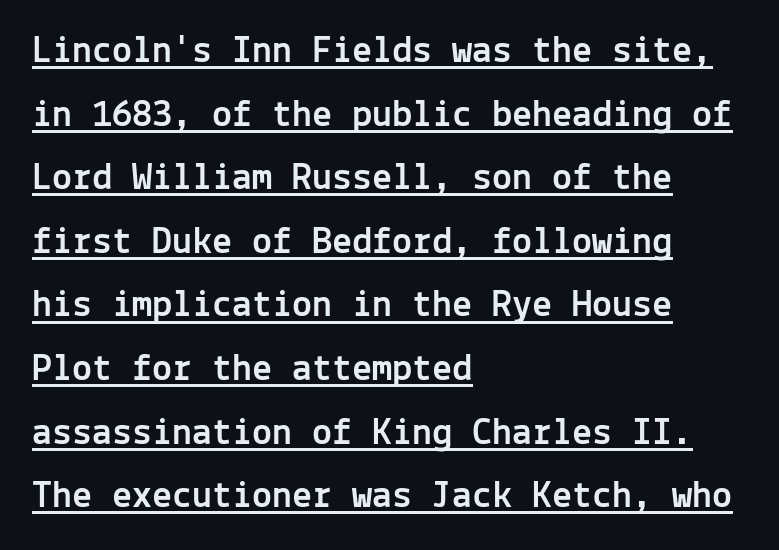
The image shows 40 px sans-serif type, upright, monospaced; set left-aligned, normal line spacing (1.59x), normal letter spacing, underlined; a medium x-height.
